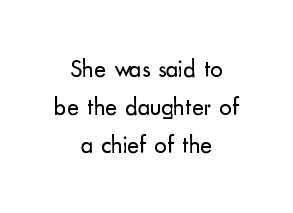
The image shows 25 px text type, upright; set centered, normal line spacing (1.52x), normal letter spacing, not underlined.
